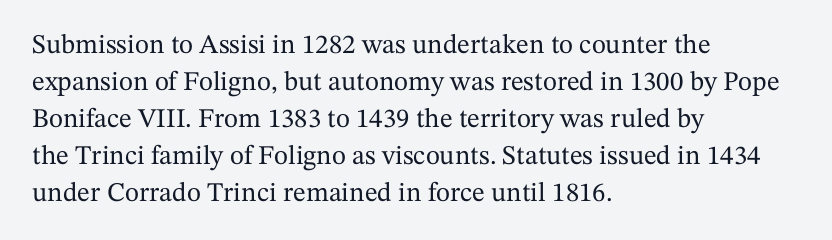
{"italic": "no", "underline": "no", "align": "left", "line_spacing": "normal", "line_spacing_ratio": 1.37, "letter_spacing": "normal", "letter_spacing_em": 0.0, "glyph_px": 27}
